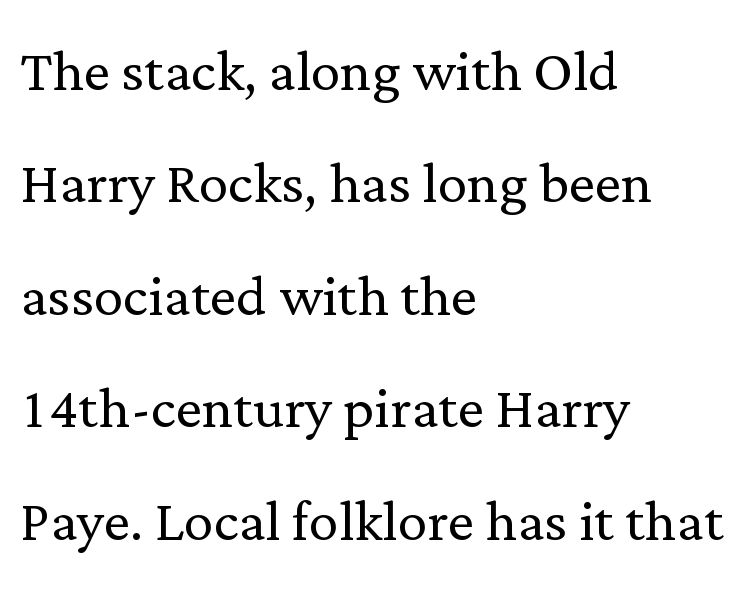
This rendering leaves character spacing at its baseline value. In CSS terms this would be text-align: left. This reads as an unemphasized weight, regular at the heaviest. In terms of letterform style, serifs are clearly present. Here the designer chose a conventional face with non-uniform glyph widths.
